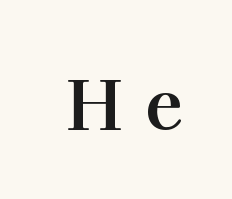
Q: Is the text bold? A: Yes.
Q: Is the text italic (slanted)? A: No, it is upright.
Q: Is the typeface a serif or a sans-serif typeface? A: Serif.
Q: Is the text underlined? A: No.
Q: Is the spacing between letters normal or unusually wide? A: Unusually wide.
Q: Width (condensed, normal, or wide)? A: Normal.
Q: Stroke contrast? A: High.
Q: x-height? A: Medium.
Q: Monospaced? A: No.
